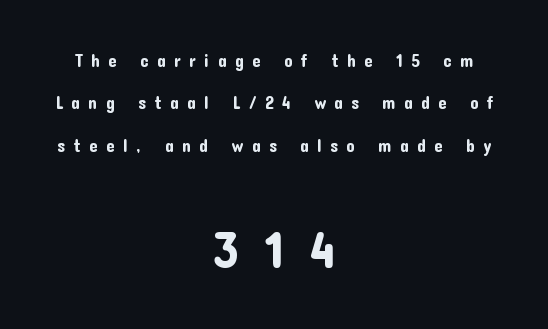
Q: Is the text italic (slanted)? A: No, it is upright.
Q: Is the typeface a serif or a sans-serif typeface? A: Sans-serif.
Q: Is the text underlined? A: No.
Q: How is the paragraph aligned? A: Centered.
Q: Is the spacing between letters normal or unusually wide? A: Unusually wide.
Q: Is the spacing between lines tight, normal or loose? A: Loose.
Q: Which block of text is set in a larger size, the first (top) or the second (bottom)? A: The second (bottom) one.
Q: Width (condensed, normal, or wide)? A: Normal.
Q: Stroke contrast? A: Low.
Q: x-height? A: Medium.
Q: Monospaced? A: No.
